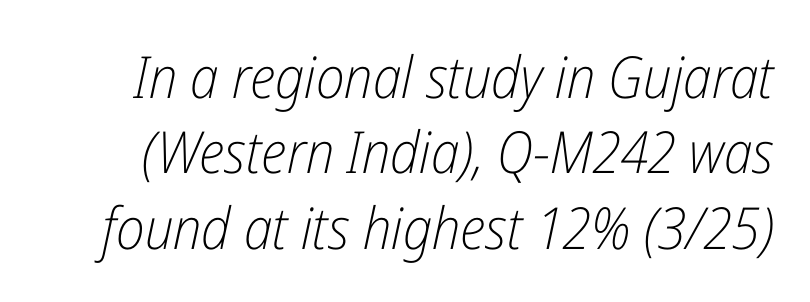
Q: Is the text bold? A: No.
Q: Is the text italic (slanted)? A: Yes, it leans right by about 12 degrees.
Q: Is the text underlined? A: No.
Q: Is the spacing between letters normal or unusually wide? A: Normal.
Q: Is the spacing between lines tight, normal or loose? A: Normal.
Q: Width (condensed, normal, or wide)? A: Condensed.
Q: Stroke contrast? A: Low.
Q: x-height? A: Medium.
Q: Monospaced? A: No.
